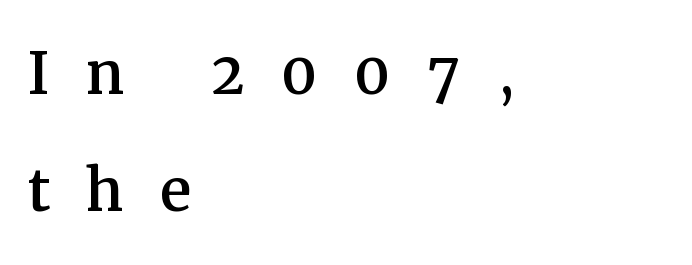
Q: Is the text italic (slanted)? A: No, it is upright.
Q: Is the typeface a serif or a sans-serif typeface? A: Serif.
Q: Is the text underlined? A: No.
Q: How is the paragraph aligned? A: Left-aligned.
Q: Is the spacing between letters normal or unusually wide? A: Unusually wide.
Q: Is the spacing between lines tight, normal or loose? A: Normal.
Q: Width (condensed, normal, or wide)? A: Normal.
Q: Stroke contrast? A: Medium.
Q: x-height? A: Medium.
Q: Monospaced? A: No.
